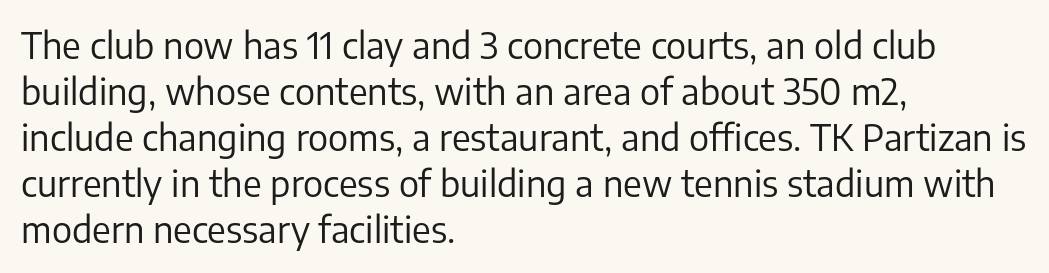
The image shows 36 px regular-weight sans-serif type, upright; set left-aligned, normal line spacing (1.28x), normal letter spacing, not underlined; low stroke contrast and a medium x-height.
